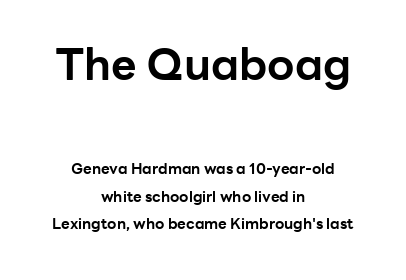
The zone under the glyphs is completely vacant. Note the varied advance widths — an 'i' is clearly narrower than an 'm'. These two chunks differ in scale, with the top chunk taking the larger measure. Every character sits straight up, as roman type does. The letters sit at their default tracking, neither squeezed nor spread.
